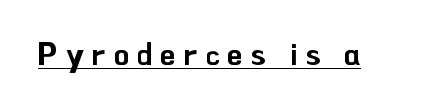
Looks like regular typesetting: each glyph gets only the width it needs. Font category for this specimen: sans-serif. Ordinary non-slanted type is in use. The string is rendered with underlining switched on. The letterforms stand isolated, each surrounded by extra space.
